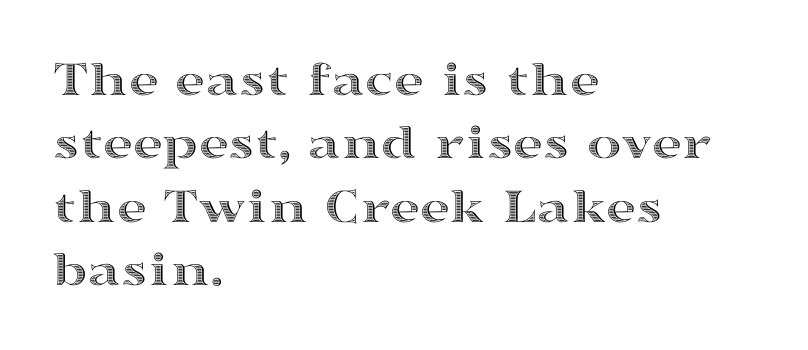
{"italic": "no", "width": "wide", "x_height": "medium", "monospaced": "no", "underline": "no", "align": "left", "line_spacing_ratio": 1.22, "letter_spacing": "normal", "letter_spacing_em": 0.0, "glyph_px": 52}
